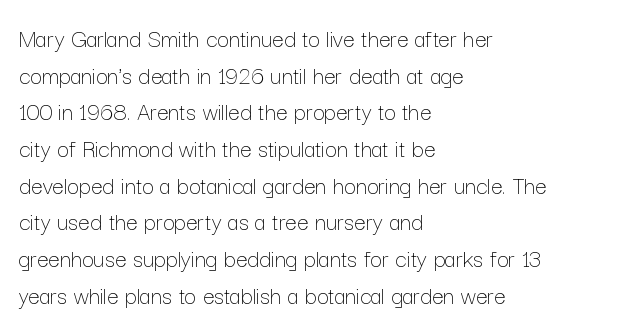
{"italic": "no", "bold": "no", "underline": "no", "align": "left", "line_spacing": "normal", "line_spacing_ratio": 1.41, "letter_spacing": "normal", "letter_spacing_em": 0.0, "glyph_px": 26}
